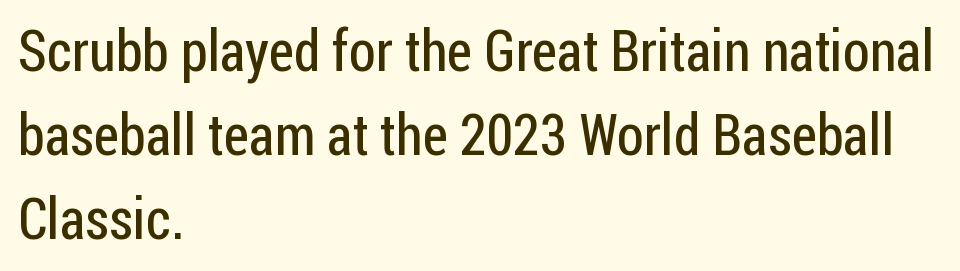
{"serif": "no", "italic": "no", "bold": "no", "weight": "regular", "width": "condensed", "stroke_contrast": "low", "x_height": "medium", "monospaced": "no", "underline": "no", "align": "left", "line_spacing": "normal", "line_spacing_ratio": 1.47, "letter_spacing": "normal", "letter_spacing_em": 0.0, "glyph_px": 57}
